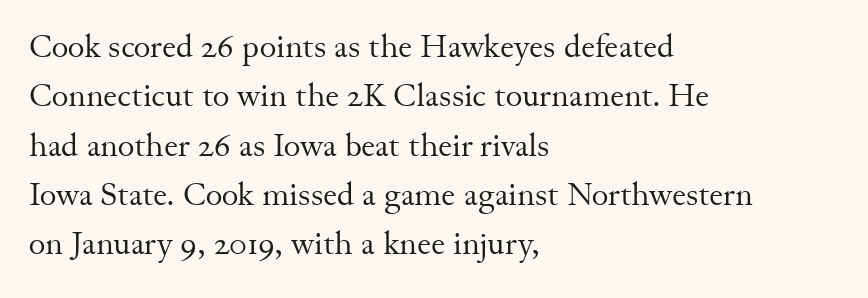
Descender tails drop into unmarked territory. These lines sit exactly where default settings would place them. The paragraph shown leans on its left margin. The passage shown is typeset with a serif family.
